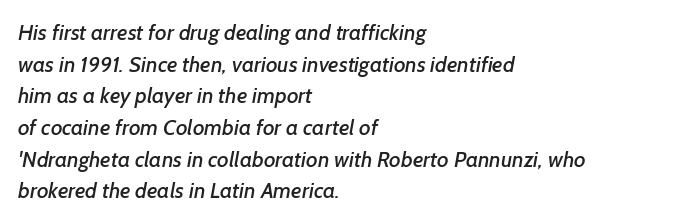
The image shows 22 px text type; set left-aligned, normal line spacing (1.44x), normal letter spacing, not underlined.
